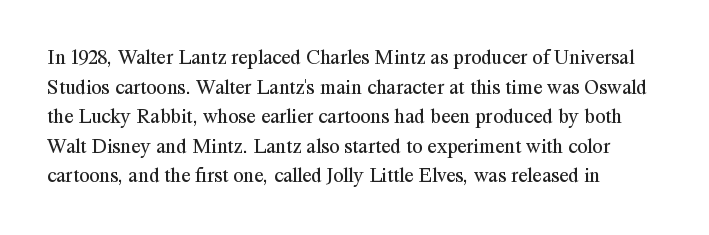
Q: Is the text bold? A: No.
Q: Is the text italic (slanted)? A: No, it is upright.
Q: Is the text underlined? A: No.
Q: How is the paragraph aligned? A: Left-aligned.
Q: Is the spacing between letters normal or unusually wide? A: Normal.
Q: Is the spacing between lines tight, normal or loose? A: Normal.
